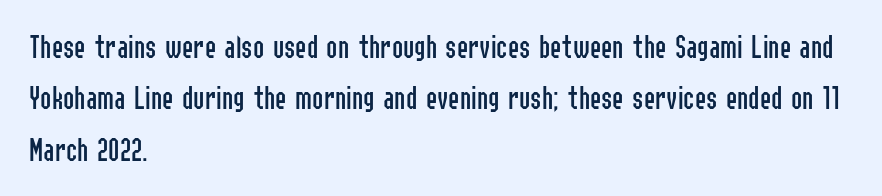
The image shows 34 px regular-weight, condensed sans-serif type, upright; set left-aligned, normal line spacing (1.51x), normal letter spacing, not underlined; low stroke contrast and a medium x-height.
